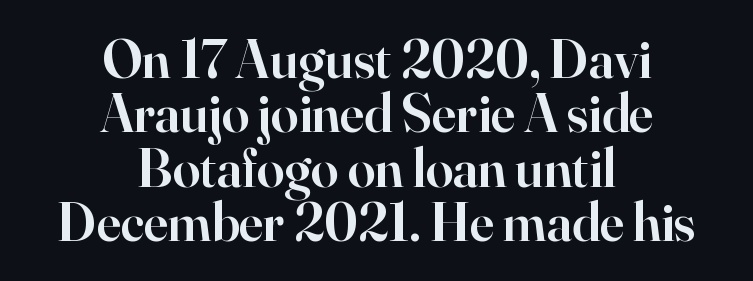
Nobody touched the tracking dial on this one. The words here are not underlined. Does the copy run flush right? No — it is centered line by line. The letters advance in unequal steps, a hallmark of proportional type.
